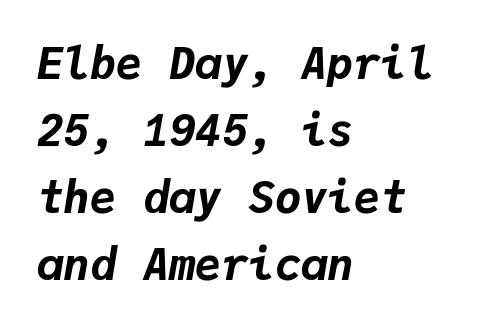
The image shows 44 px bold type, italic (leaning right), monospaced; set left-aligned, normal line spacing (1.52x), normal letter spacing, not underlined; low stroke contrast and a medium x-height.
